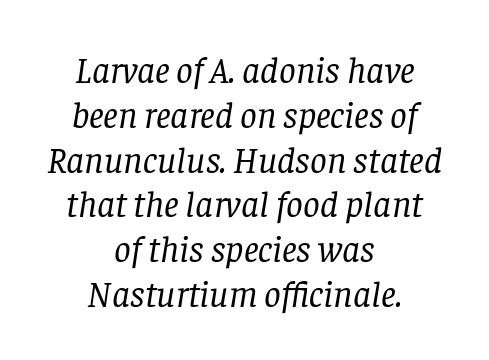
The image shows 37 px regular-weight serif type, italic (leaning right); set centered, line spacing 1.21x, normal letter spacing, not underlined; low stroke contrast and a large x-height.
